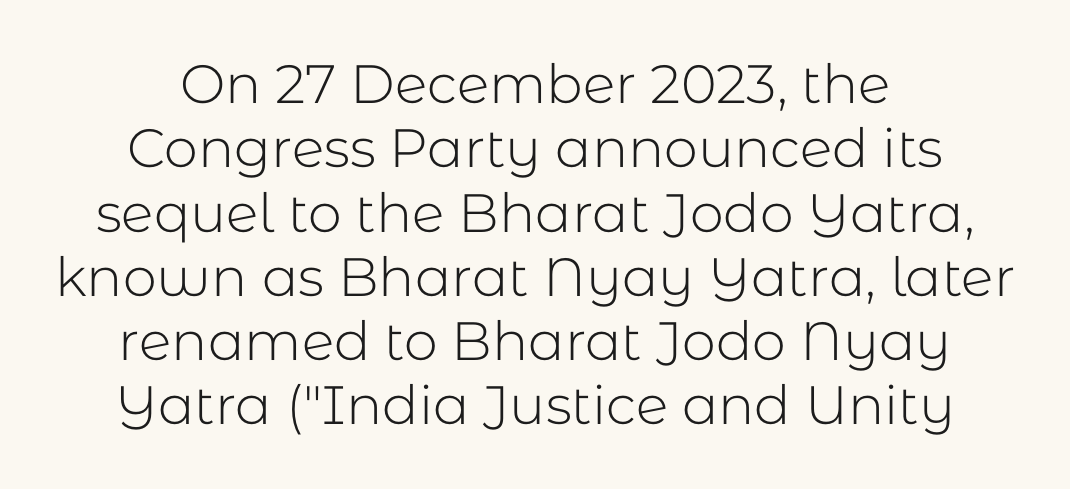
Q: Is the text bold? A: No.
Q: Is the text italic (slanted)? A: No, it is upright.
Q: Is the typeface a serif or a sans-serif typeface? A: Sans-serif.
Q: Is the text underlined? A: No.
Q: How is the paragraph aligned? A: Centered.
Q: Is the spacing between letters normal or unusually wide? A: Normal.
Q: Width (condensed, normal, or wide)? A: Normal.
Q: Stroke contrast? A: Low.
Q: x-height? A: Medium.
Q: Monospaced? A: No.
